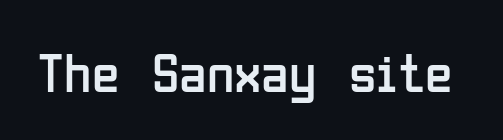
Q: Is the text bold? A: No.
Q: Is the text italic (slanted)? A: No, it is upright.
Q: Is the typeface a serif or a sans-serif typeface? A: Sans-serif.
Q: Is the text underlined? A: No.
Q: Is the spacing between letters normal or unusually wide? A: Normal.
Q: Width (condensed, normal, or wide)? A: Condensed.
Q: Stroke contrast? A: Low.
Q: x-height? A: Medium.
Q: Monospaced? A: No.
